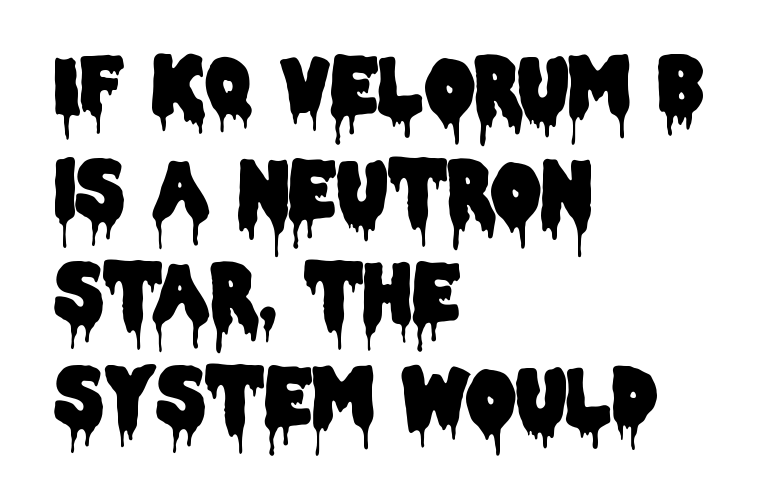
The image shows 78 px condensed sans-serif type, upright; set left-aligned, normal line spacing (1.33x), normal letter spacing, not underlined; low stroke contrast and a large x-height.
